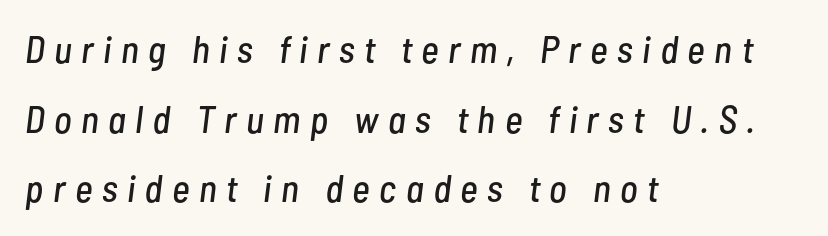
The image shows 38 px condensed type, italic (leaning right); set left-aligned, line spacing 1.83x, unusually wide letter spacing (+0.25 em), not underlined; low stroke contrast and a medium x-height.
